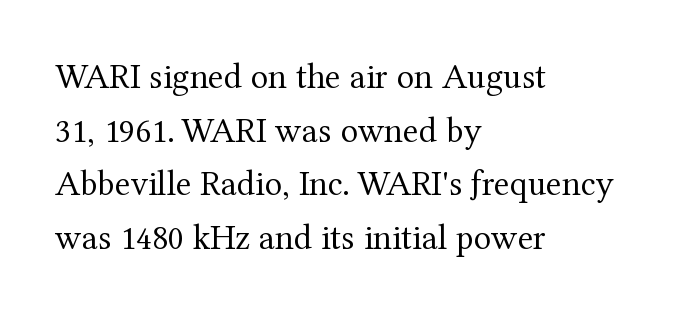
One-word summary of the alignment: left. Here the glyphs are tracked normally, forming tight word shapes. Each row of text sits above clean, open space. Horizontal bands of white between lines are of average thickness.
